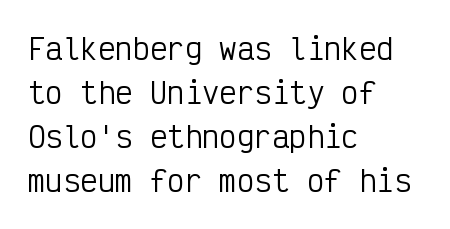
How are the letters spaced? Ordinarily, with no added tracking. Think of a typewriter: that constant character pitch is what you see here. Observe the absence of serifs on each vertical stroke in this sample. Every stem runs plumb, perpendicular to the baseline. Normally led — the rows are evenly, conventionally spaced. The rendering anchors every line to the left-hand side.
